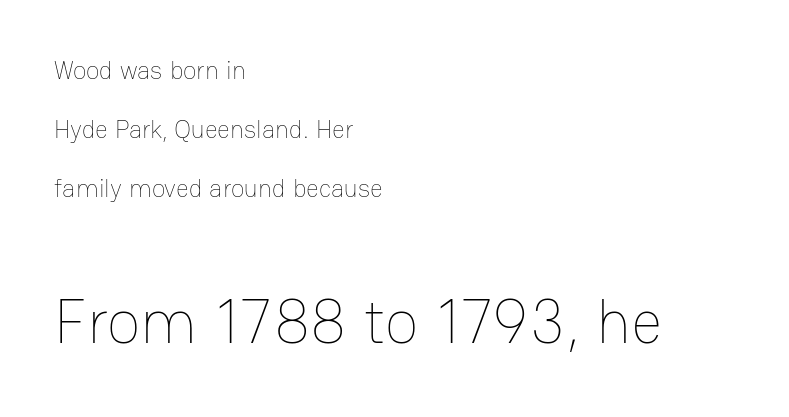
Summary of vertical rhythm: relaxed, with wide interline spacing. The passage shown is not bold in any degree. Standard letterfit; no display-style spreading of the glyphs. Unlike italic type, these characters show no tilt at all. A student would call this left alignment; a typographer would say flush left, rag right. Here the designer chose a conventional face with non-uniform glyph widths.
